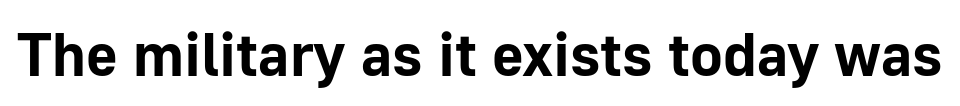
The image shows 61 px bold sans-serif type, upright; set normal letter spacing, not underlined; low stroke contrast and a medium x-height.
